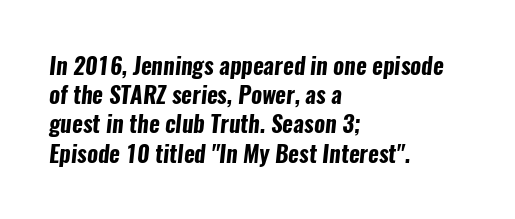
{"bold": "yes", "underline": "no", "align": "left", "line_spacing": "normal", "line_spacing_ratio": 1.27, "letter_spacing": "normal", "letter_spacing_em": 0.0, "glyph_px": 23}
